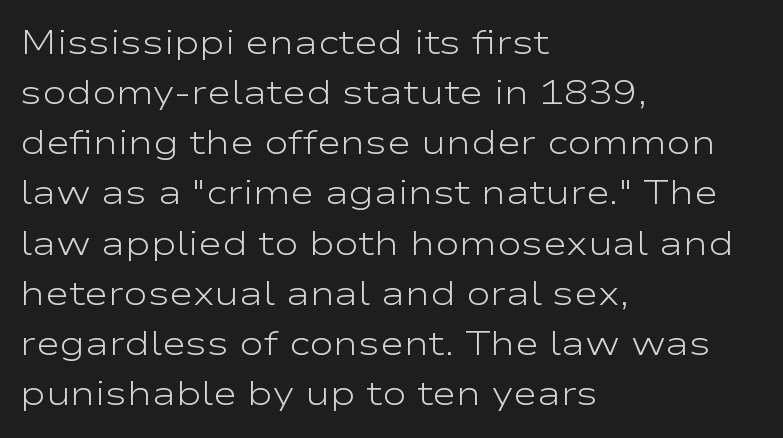
Q: Is the text bold? A: No.
Q: Is the text italic (slanted)? A: No, it is upright.
Q: Is the typeface a serif or a sans-serif typeface? A: Sans-serif.
Q: Is the text underlined? A: No.
Q: How is the paragraph aligned? A: Left-aligned.
Q: Is the spacing between letters normal or unusually wide? A: Normal.
Q: Is the spacing between lines tight, normal or loose? A: Normal.
Q: Width (condensed, normal, or wide)? A: Wide.
Q: Stroke contrast? A: Low.
Q: x-height? A: Medium.
Q: Monospaced? A: No.
